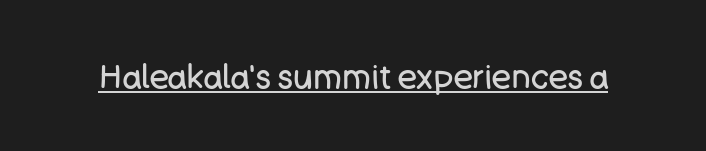
The image shows 33 px regular-weight sans-serif type, upright; set normal letter spacing, underlined; low stroke contrast and a large x-height.
